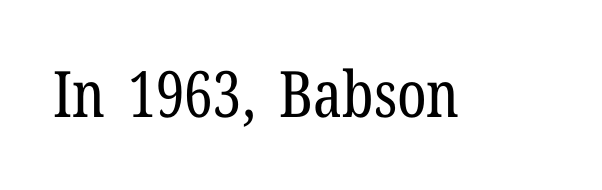
Q: Is the text bold? A: No.
Q: Is the text italic (slanted)? A: No, it is upright.
Q: Is the typeface a serif or a sans-serif typeface? A: Serif.
Q: Is the text underlined? A: No.
Q: Is the spacing between letters normal or unusually wide? A: Normal.
Q: Width (condensed, normal, or wide)? A: Condensed.
Q: Stroke contrast? A: Low.
Q: x-height? A: Medium.
Q: Monospaced? A: No.
